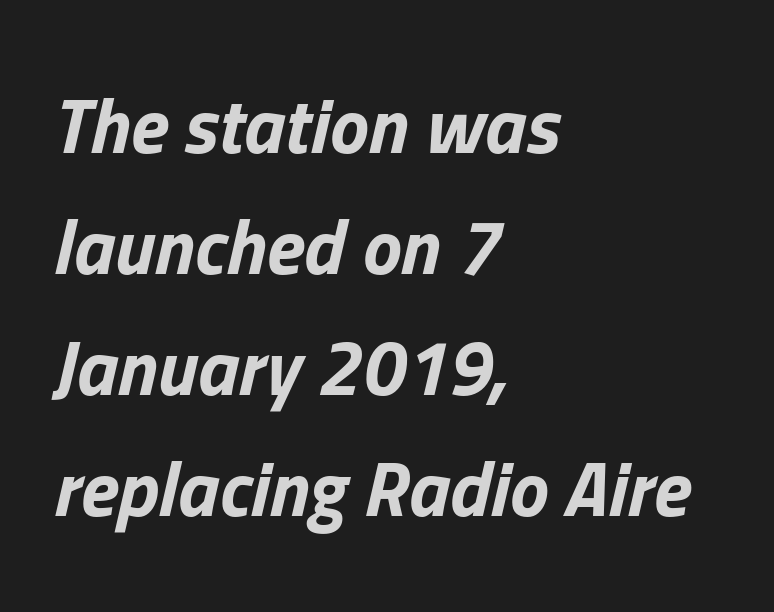
{"italic": "yes", "lean": "right", "slant_degrees": 13, "bold": "yes", "weight": "bold", "width": "normal", "stroke_contrast": "low", "x_height": "medium", "monospaced": "no", "underline": "no", "align": "left", "line_spacing": "normal", "line_spacing_ratio": 1.55, "letter_spacing": "normal", "letter_spacing_em": 0.0, "glyph_px": 78}
